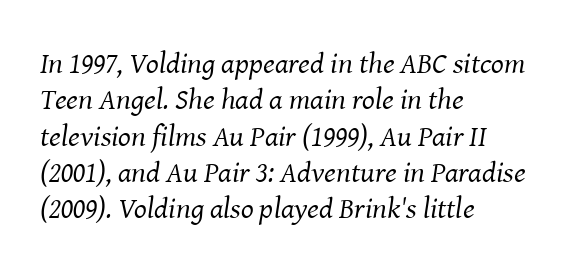
The text was rendered using a seriffed face with decorative stroke endings. The face used here has a pronounced slope to its letters. Each line starts at the same left margin while the right side varies. The line texture is even and compact thanks to regular tracking. Proportional: the letters do not fall into vertical columns.
